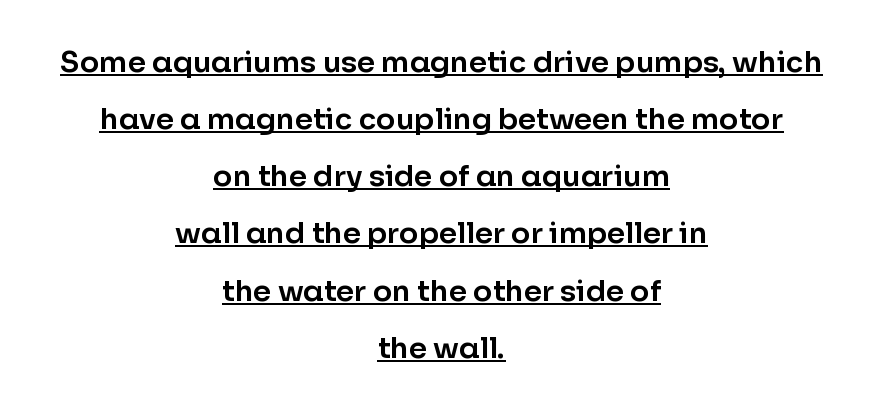
Q: Is the text italic (slanted)? A: No, it is upright.
Q: Is the typeface a serif or a sans-serif typeface? A: Sans-serif.
Q: Is the text underlined? A: Yes.
Q: How is the paragraph aligned? A: Centered.
Q: Is the spacing between letters normal or unusually wide? A: Normal.
Q: Is the spacing between lines tight, normal or loose? A: Loose.
Q: Width (condensed, normal, or wide)? A: Normal.
Q: Stroke contrast? A: Low.
Q: x-height? A: Medium.
Q: Monospaced? A: No.
